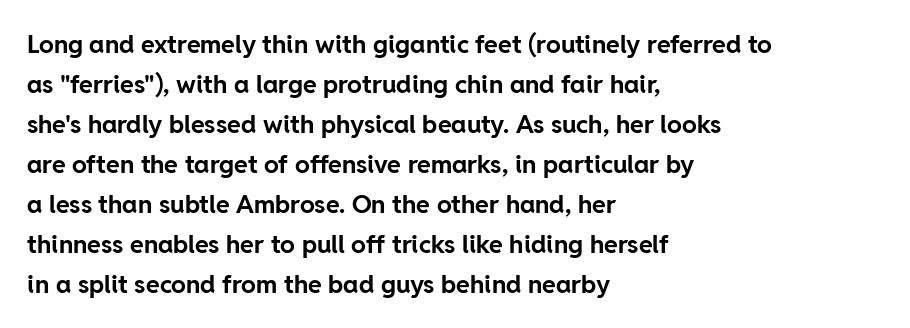
Tracking value appears to be zero — textbook default spacing. The text block is weighted toward the left margin, trailing off unevenly rightward. Posture: straight, roman, zero tilt. Regarding leading, the lines here are spaced in the standard way. Honestly, there is no underline to notice here at all. Thick stems and heavy bowls — unmistakably bold.
